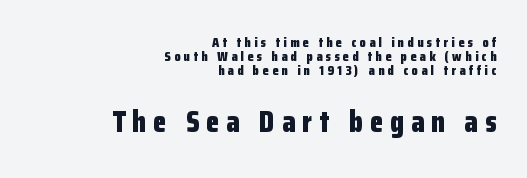
Q: Is the text bold? A: Yes.
Q: Is the text italic (slanted)? A: No, it is upright.
Q: Is the typeface a serif or a sans-serif typeface? A: Sans-serif.
Q: Is the text underlined? A: No.
Q: How is the paragraph aligned? A: Right-aligned.
Q: Is the spacing between letters normal or unusually wide? A: Unusually wide.
Q: Is the spacing between lines tight, normal or loose? A: Tight.
Q: Which block of text is set in a larger size, the first (top) or the second (bottom)? A: The second (bottom) one.
Q: Width (condensed, normal, or wide)? A: Condensed.
Q: Stroke contrast? A: Low.
Q: x-height? A: Medium.
Q: Monospaced? A: No.
